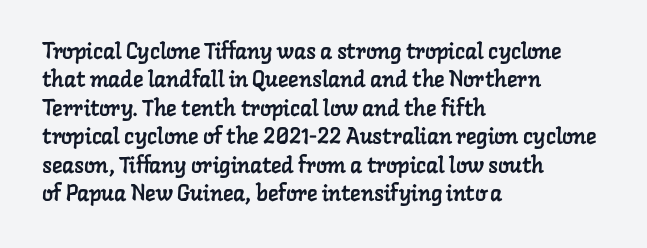
The image shows 22 px text type; set left-aligned, normal line spacing (1.29x), normal letter spacing, not underlined.
